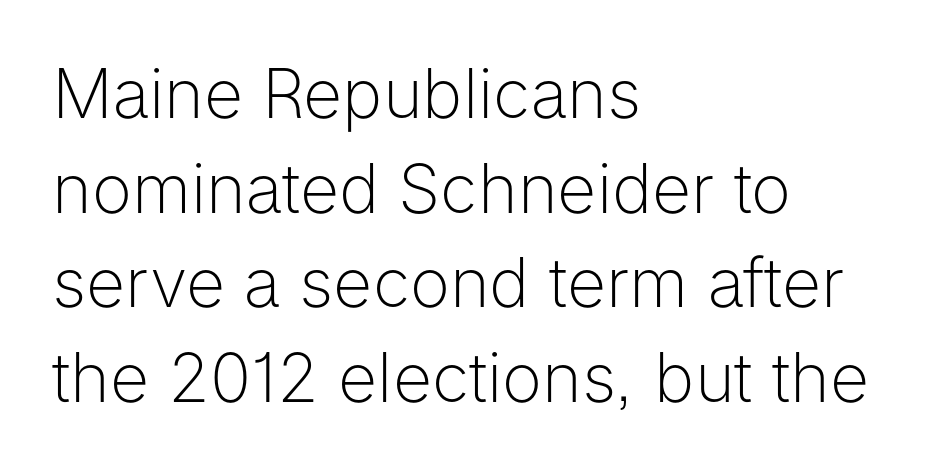
Q: Is the text bold? A: No.
Q: Is the text italic (slanted)? A: No, it is upright.
Q: Is the typeface a serif or a sans-serif typeface? A: Sans-serif.
Q: Is the text underlined? A: No.
Q: How is the paragraph aligned? A: Left-aligned.
Q: Is the spacing between letters normal or unusually wide? A: Normal.
Q: Is the spacing between lines tight, normal or loose? A: Normal.
Q: Width (condensed, normal, or wide)? A: Normal.
Q: Stroke contrast? A: Low.
Q: x-height? A: Medium.
Q: Monospaced? A: No.
